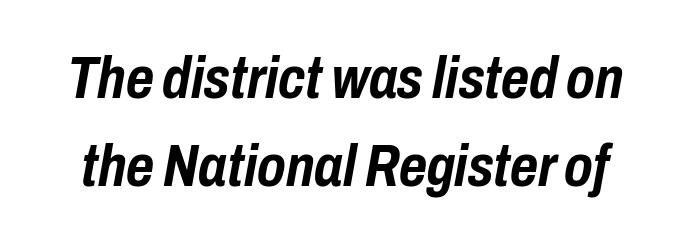
The image shows 60 px semibold, condensed type, italic (leaning right); set normal line spacing (1.47x), normal letter spacing, not underlined; low stroke contrast and a medium x-height.
